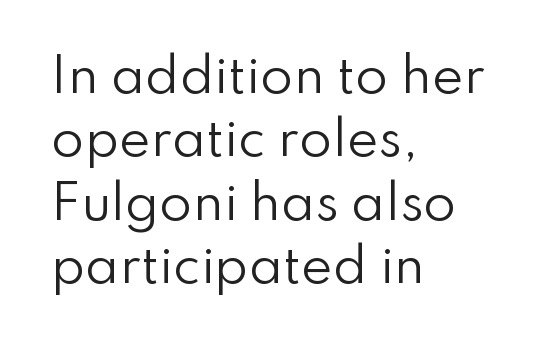
The image shows 48 px regular-weight sans-serif type, upright; set left-aligned, normal line spacing (1.32x), normal letter spacing, not underlined; low stroke contrast and a small x-height.
